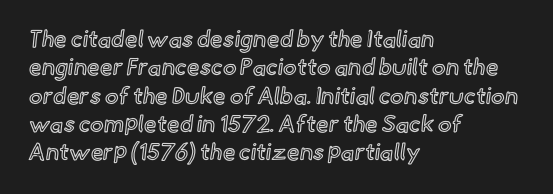
Q: Is the text italic (slanted)? A: Yes.
Q: Is the text underlined? A: No.
Q: How is the paragraph aligned? A: Left-aligned.
Q: Is the spacing between letters normal or unusually wide? A: Normal.
